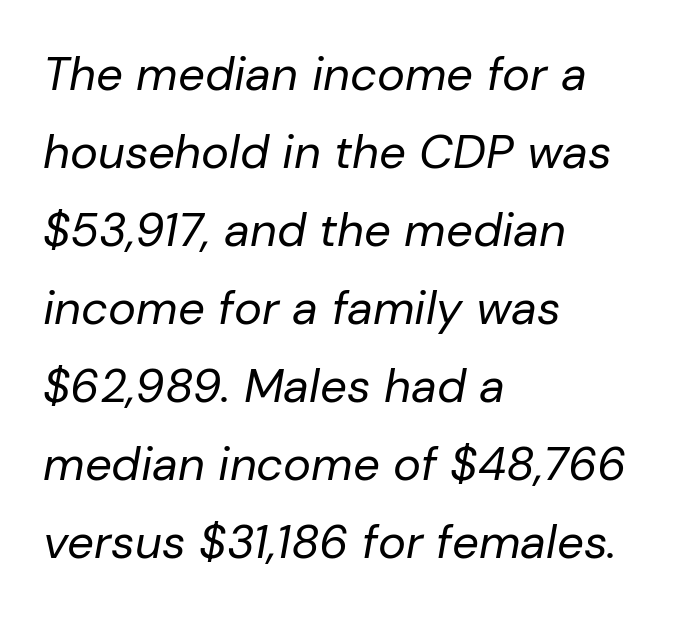
The image shows 47 px regular-weight type, italic (leaning right); set left-aligned, normal line spacing (1.66x), normal letter spacing, not underlined; low stroke contrast and a medium x-height.
